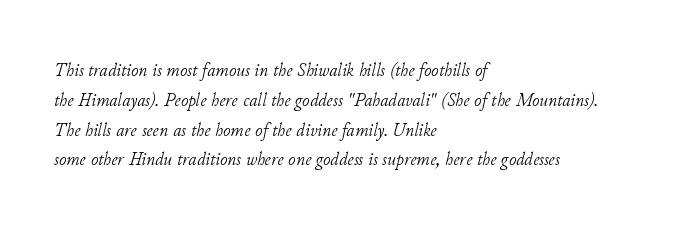
Q: Is the text bold? A: No.
Q: Is the text italic (slanted)? A: Yes, it leans right by about 11 degrees.
Q: Is the text underlined? A: No.
Q: How is the paragraph aligned? A: Left-aligned.
Q: Is the spacing between letters normal or unusually wide? A: Normal.
Q: Is the spacing between lines tight, normal or loose? A: Normal.
